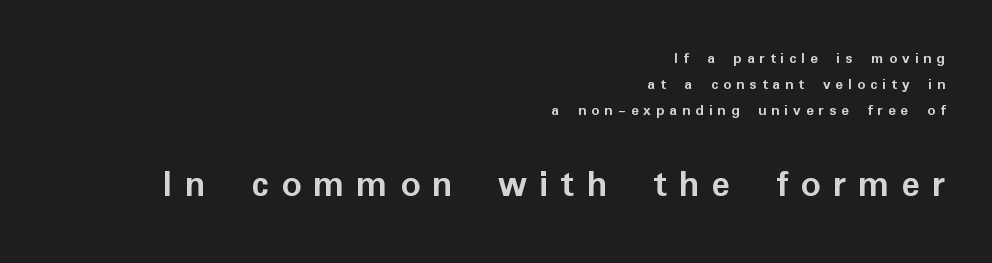
{"serif": "no", "italic": "no", "bold": "yes", "weight": "semibold", "width": "normal", "stroke_contrast": "low", "x_height": "medium", "monospaced": "no", "underline": "no", "align": "right", "line_spacing": "normal", "line_spacing_ratio": 1.64, "letter_spacing": "wide", "letter_spacing_em": 0.31, "larger_block": "second", "size_ratio": 2.44, "glyph_px": 39}
